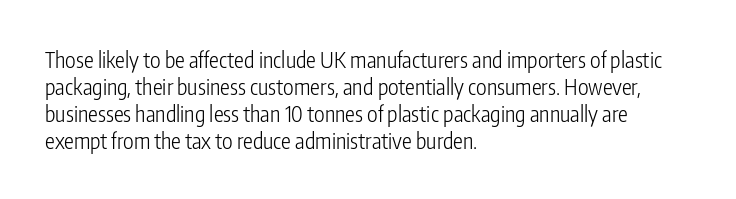
Honestly, the letter spacing is just normal — you wouldn't notice it. A student would call this left alignment; a typographer would say flush left, rag right. The font sits on the lighter half of the weight spectrum, regular included. Just letters on the line, the space beneath them empty.
